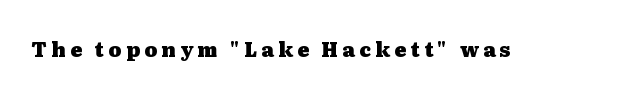
{"italic": "no", "bold": "yes", "underline": "no", "letter_spacing": "wide", "letter_spacing_em": 0.21, "glyph_px": 20}
